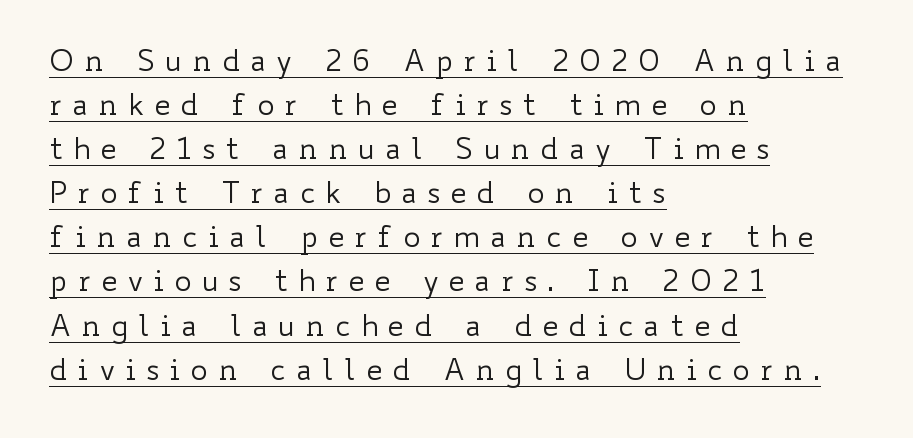
The image shows 30 px regular-weight, wide type, upright; set left-aligned, normal line spacing (1.47x), unusually wide letter spacing (+0.31 em), underlined; low stroke contrast and a small x-height.
